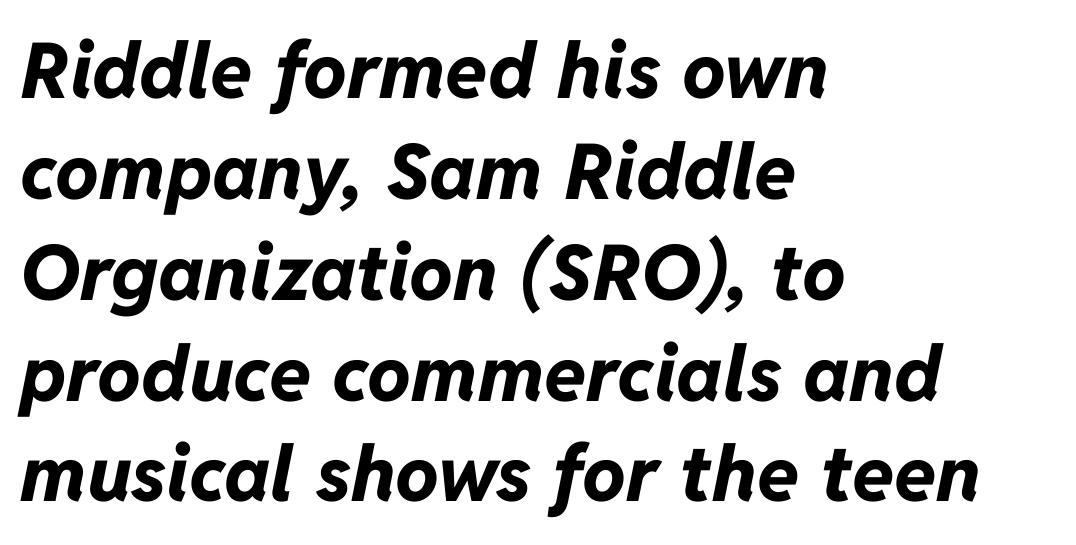
Q: Is the text bold? A: Yes.
Q: Is the text italic (slanted)? A: Yes, it leans right by about 11 degrees.
Q: Is the text underlined? A: No.
Q: How is the paragraph aligned? A: Left-aligned.
Q: Is the spacing between letters normal or unusually wide? A: Normal.
Q: Is the spacing between lines tight, normal or loose? A: Normal.
Q: Width (condensed, normal, or wide)? A: Normal.
Q: Stroke contrast? A: Low.
Q: x-height? A: Medium.
Q: Monospaced? A: No.
